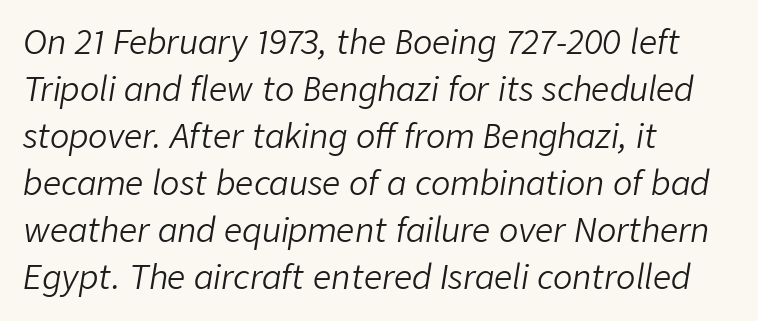
{"italic": "yes", "lean": "right", "slant_degrees": 9, "bold": "no", "weight": "light", "width": "normal", "stroke_contrast": "low", "x_height": "medium", "monospaced": "no", "underline": "no", "align": "left", "line_spacing": "normal", "line_spacing_ratio": 1.47, "letter_spacing": "normal", "letter_spacing_em": 0.0, "glyph_px": 32}
